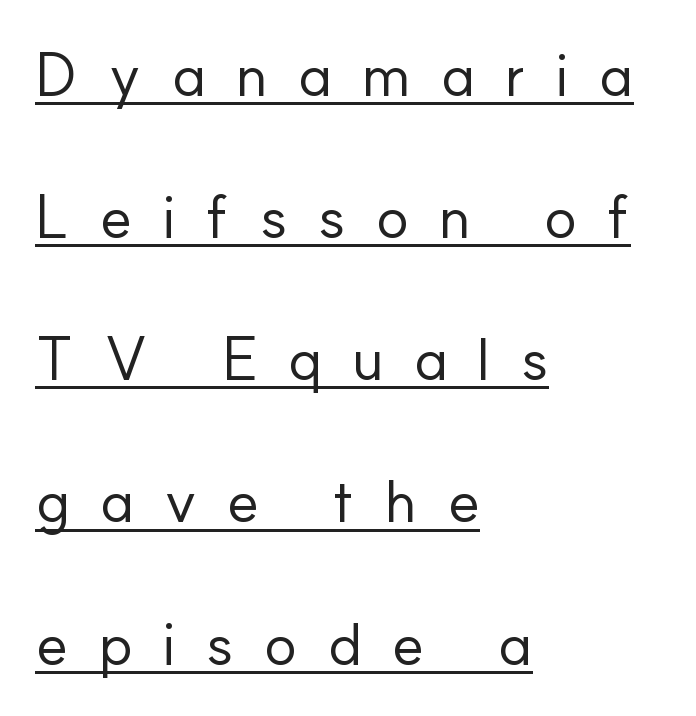
The letters stand straight up with perfectly vertical stems. The rendering inserts visible extra space after every character. Underline: present. Teacher's note: observe the even left margin — that is flush-left alignment.
